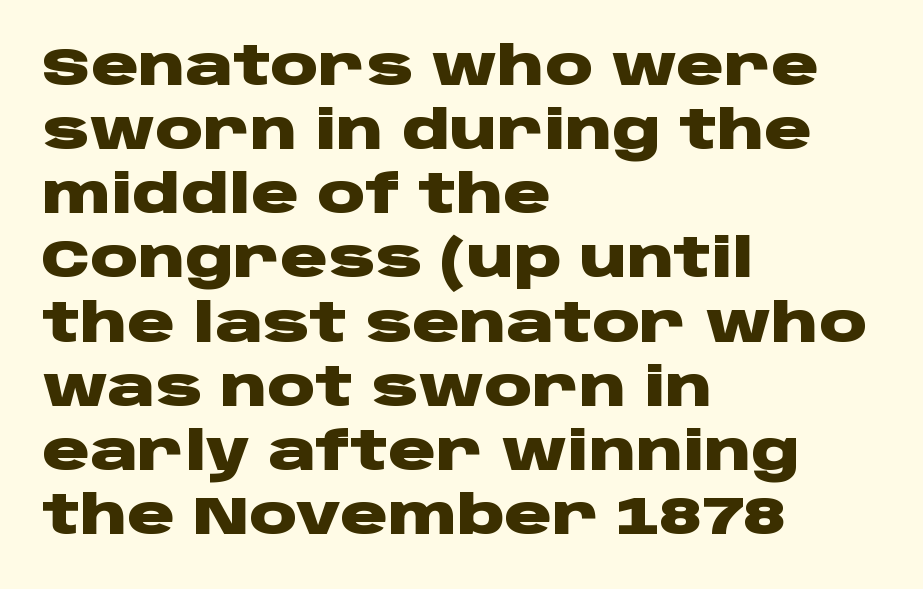
Its strokes are broad and dark, the hallmark of bold type. Do the letters lean? They stand straight. Reading down the block, your eye returns to a fixed left position each line. Compared with typical body copy, the letter spacing here is the same.
